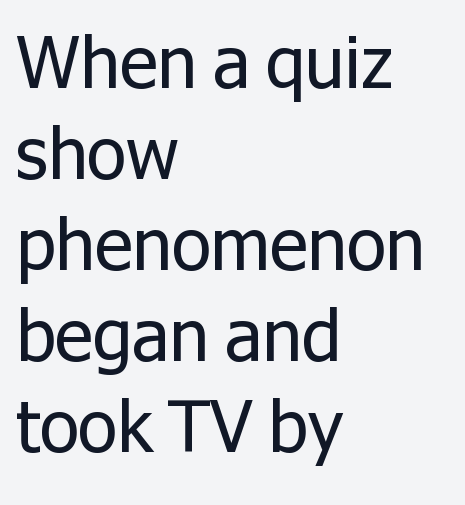
Q: Is the text bold? A: No.
Q: Is the text italic (slanted)? A: No, it is upright.
Q: Is the typeface a serif or a sans-serif typeface? A: Sans-serif.
Q: Is the text underlined? A: No.
Q: How is the paragraph aligned? A: Left-aligned.
Q: Is the spacing between letters normal or unusually wide? A: Normal.
Q: Is the spacing between lines tight, normal or loose? A: Normal.
Q: Width (condensed, normal, or wide)? A: Normal.
Q: Stroke contrast? A: Low.
Q: x-height? A: Medium.
Q: Monospaced? A: No.
